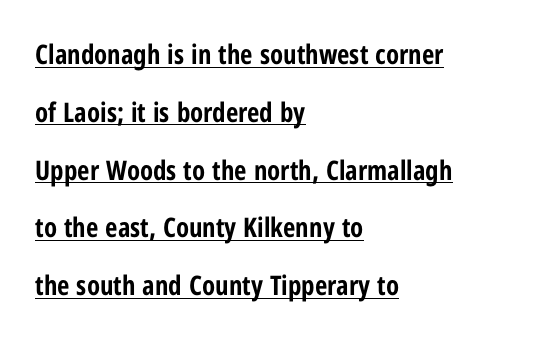
Does extra space separate the letters? No, they use regular spacing. Look at the stroke-to-counter ratio: heavy, a bold. Horizontally, the lines are justified to the leading edge only. If you drew a line through each stem, it would be perfectly vertical. How would I describe the line gaps? Wide and relaxed. Notice how a bar underscores the lettering throughout.
